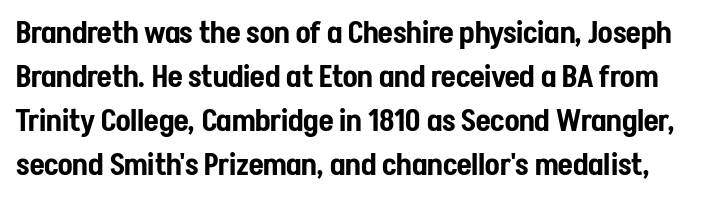
{"serif": "no", "italic": "no", "width": "condensed", "stroke_contrast": "low", "x_height": "medium", "monospaced": "no", "underline": "no", "line_spacing": "normal", "line_spacing_ratio": 1.47, "letter_spacing": "normal", "letter_spacing_em": 0.0, "glyph_px": 30}
